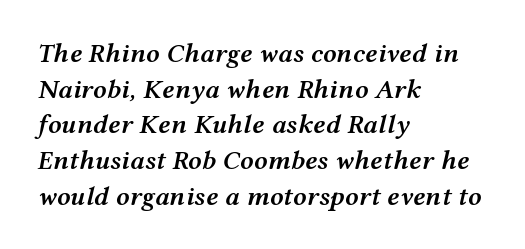
The image shows 27 px text type, italic (leaning right); set left-aligned, normal line spacing (1.32x), normal letter spacing, not underlined.
